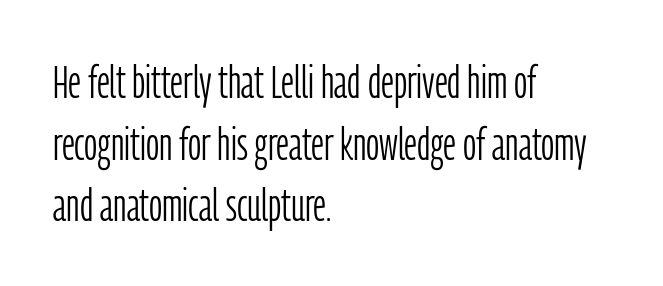
Q: Is the text bold? A: No.
Q: Is the text italic (slanted)? A: No, it is upright.
Q: Is the typeface a serif or a sans-serif typeface? A: Sans-serif.
Q: Is the text underlined? A: No.
Q: How is the paragraph aligned? A: Left-aligned.
Q: Is the spacing between letters normal or unusually wide? A: Normal.
Q: Is the spacing between lines tight, normal or loose? A: Normal.
Q: Width (condensed, normal, or wide)? A: Condensed.
Q: Stroke contrast? A: Low.
Q: x-height? A: Medium.
Q: Monospaced? A: No.
